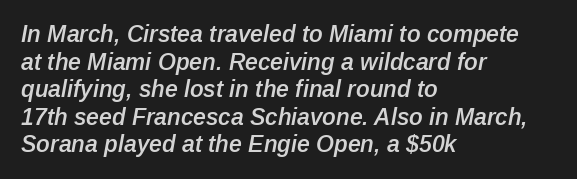
The lines are quadded left. Short note: letters normally spaced. You can tell it's italic because the verticals aren't actually vertical. The specimen omits any rule beneath the text block's lines. Firm but not heavy-handed strokes: this text is semibold.
